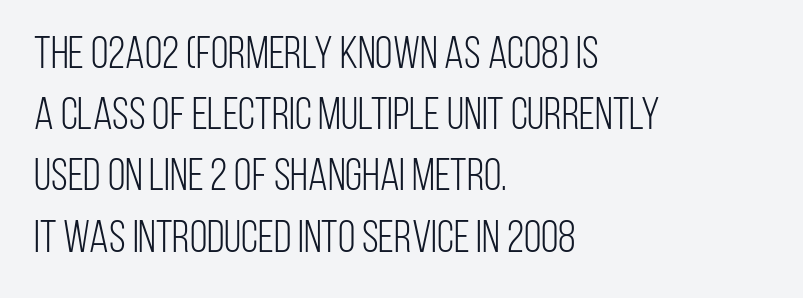
Q: Is the text bold? A: No.
Q: Is the text italic (slanted)? A: No, it is upright.
Q: Is the typeface a serif or a sans-serif typeface? A: Sans-serif.
Q: Is the text underlined? A: No.
Q: How is the paragraph aligned? A: Left-aligned.
Q: Is the spacing between letters normal or unusually wide? A: Normal.
Q: Is the spacing between lines tight, normal or loose? A: Normal.
Q: Width (condensed, normal, or wide)? A: Condensed.
Q: Stroke contrast? A: Low.
Q: x-height? A: Large.
Q: Monospaced? A: No.
